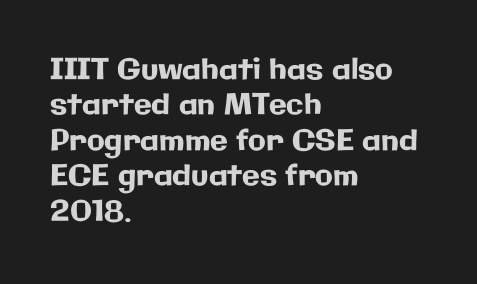
Horizontally, the lines are justified to the leading edge only. This sample uses plain, unmodified letter spacing. The text was rendered using a sans face with plain stroke endings. A typesetter would call this proportional, since set widths differ per character.
